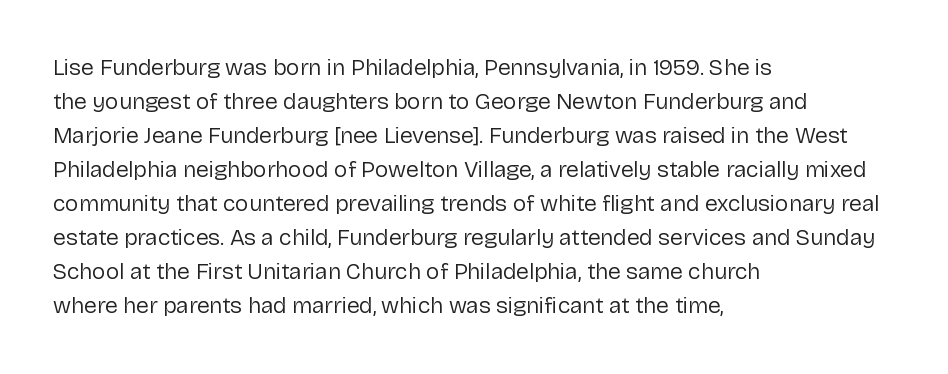
Q: Is the text bold? A: No.
Q: Is the text italic (slanted)? A: No, it is upright.
Q: Is the text underlined? A: No.
Q: How is the paragraph aligned? A: Left-aligned.
Q: Is the spacing between letters normal or unusually wide? A: Normal.
Q: Is the spacing between lines tight, normal or loose? A: Normal.
